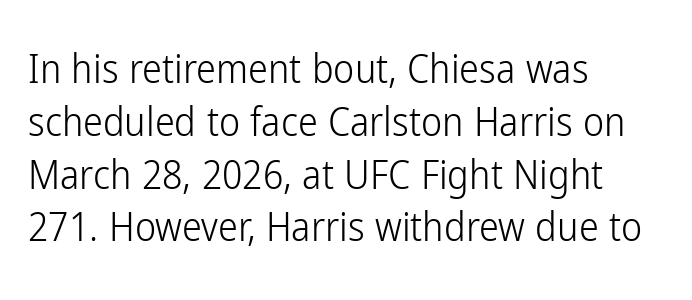
Q: Is the text bold? A: No.
Q: Is the text italic (slanted)? A: No, it is upright.
Q: Is the typeface a serif or a sans-serif typeface? A: Sans-serif.
Q: Is the text underlined? A: No.
Q: How is the paragraph aligned? A: Left-aligned.
Q: Is the spacing between letters normal or unusually wide? A: Normal.
Q: Is the spacing between lines tight, normal or loose? A: Normal.
Q: Width (condensed, normal, or wide)? A: Condensed.
Q: Stroke contrast? A: Low.
Q: x-height? A: Medium.
Q: Monospaced? A: No.
